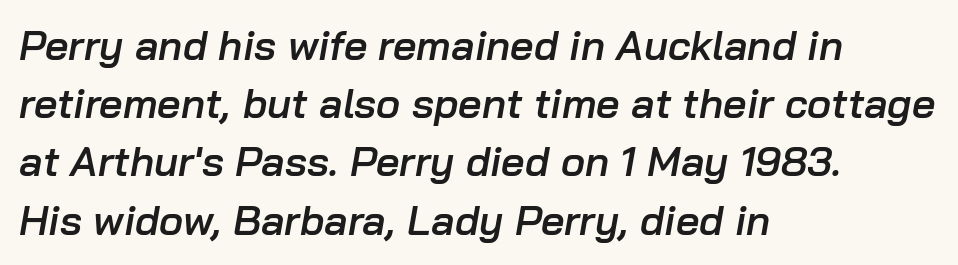
{"italic": "yes", "lean": "right", "slant_degrees": 10, "bold": "semi", "weight": "semibold", "width": "normal", "stroke_contrast": "low", "x_height": "medium", "monospaced": "no", "underline": "no", "align": "left", "line_spacing": "normal", "line_spacing_ratio": 1.42, "letter_spacing": "normal", "letter_spacing_em": 0.0, "glyph_px": 41}
